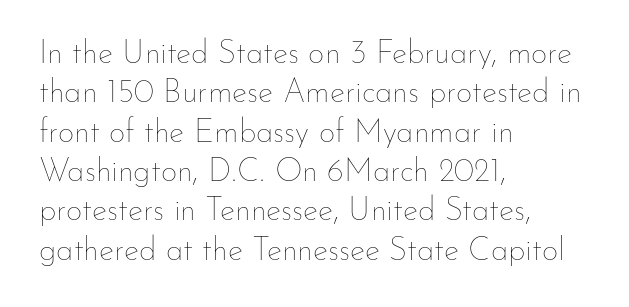
Caption: standard tracking, unaltered. This sample has the flowing, uneven cadence of proportional lettering. The ragged edge is on the right, which tells us the setting is flush left. On a weight scale, this lands at 450 or below.
